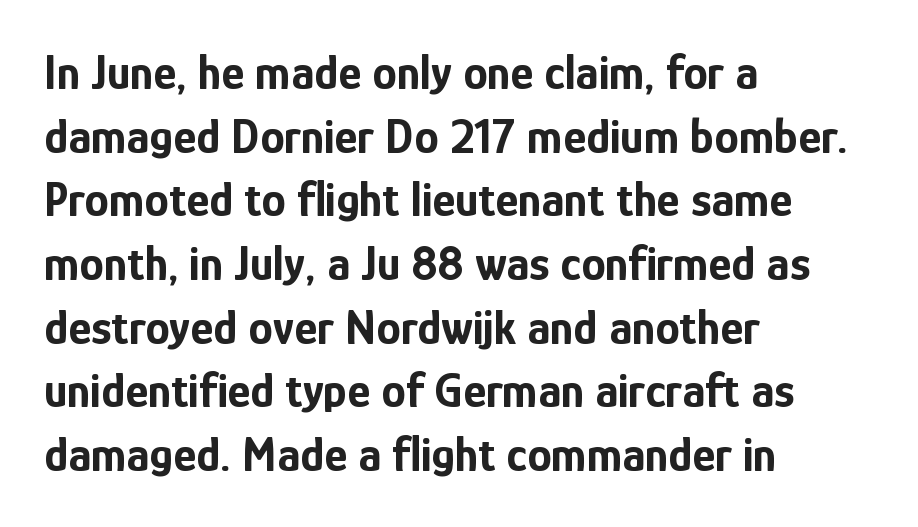
Q: Is the text bold? A: Yes.
Q: Is the text italic (slanted)? A: No, it is upright.
Q: Is the typeface a serif or a sans-serif typeface? A: Sans-serif.
Q: Is the text underlined? A: No.
Q: How is the paragraph aligned? A: Left-aligned.
Q: Is the spacing between letters normal or unusually wide? A: Normal.
Q: Is the spacing between lines tight, normal or loose? A: Normal.
Q: Width (condensed, normal, or wide)? A: Condensed.
Q: Stroke contrast? A: Low.
Q: x-height? A: Medium.
Q: Monospaced? A: No.
